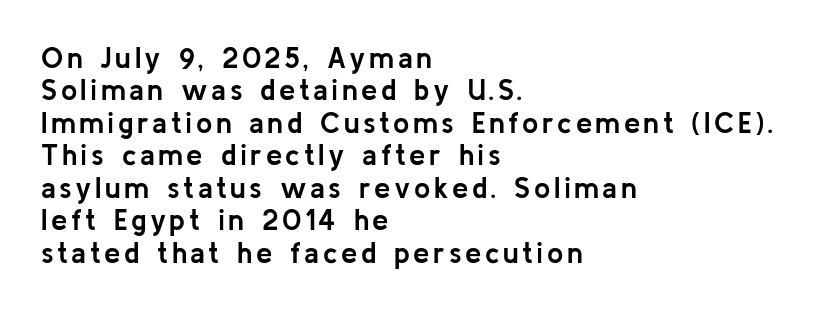
Has an underline been added? It has not. A full-strength bold gives these letters their thick strokes. Typographically, this falls in the sans-serif category. You could not count columns in this text — the font is proportionally spaced.
